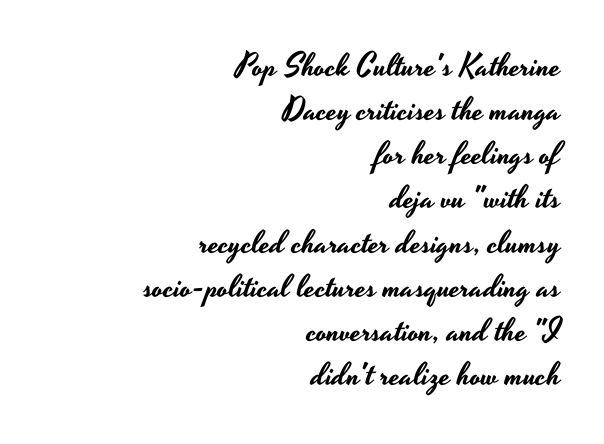
Q: Is the text italic (slanted)? A: Yes.
Q: Is the typeface a serif or a sans-serif typeface? A: Sans-serif.
Q: Is the text underlined? A: No.
Q: How is the paragraph aligned? A: Right-aligned.
Q: Is the spacing between letters normal or unusually wide? A: Normal.
Q: Is the spacing between lines tight, normal or loose? A: Normal.
Q: Width (condensed, normal, or wide)? A: Wide.
Q: Stroke contrast? A: Low.
Q: x-height? A: Small.
Q: Monospaced? A: No.
